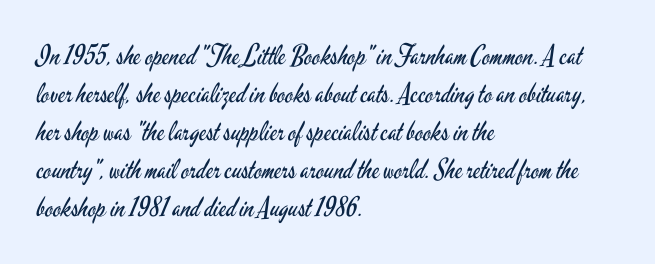
The image shows 27 px text type; set left-aligned, normal line spacing (1.41x), normal letter spacing, not underlined.
